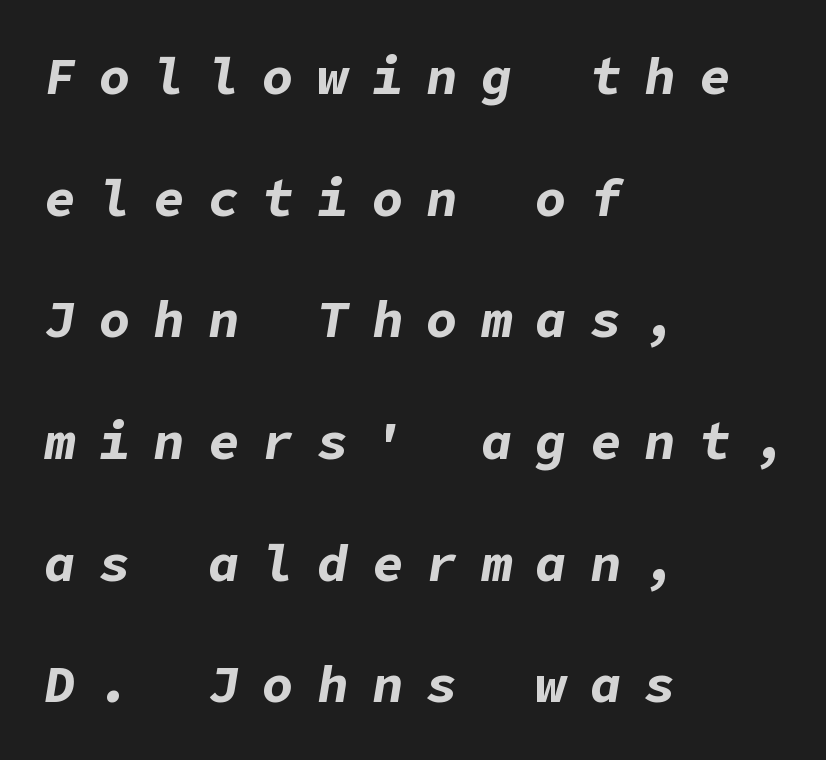
Q: Is the text bold? A: Yes.
Q: Is the text italic (slanted)? A: Yes, it leans right by about 9 degrees.
Q: Is the text underlined? A: No.
Q: How is the paragraph aligned? A: Left-aligned.
Q: Is the spacing between letters normal or unusually wide? A: Unusually wide.
Q: Is the spacing between lines tight, normal or loose? A: Loose.
Q: Width (condensed, normal, or wide)? A: Normal.
Q: Stroke contrast? A: Low.
Q: x-height? A: Medium.
